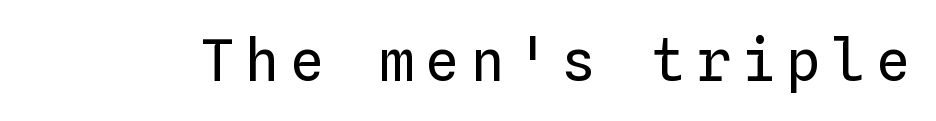
Tall strokes in this sample are plumb rather than angled. This rendering features lettering with no underline. Here the designer chose a console-style face with uniform glyph widths. Stems and bowls with no extra thickness — not bold.
